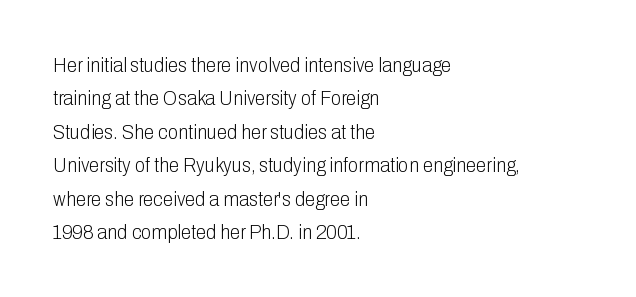
How would I describe the line gaps? Plain and ordinary. Weight: in the light-to-regular range. The type is set solid horizontally, with unmodified tracking. The lines are quadded left.
